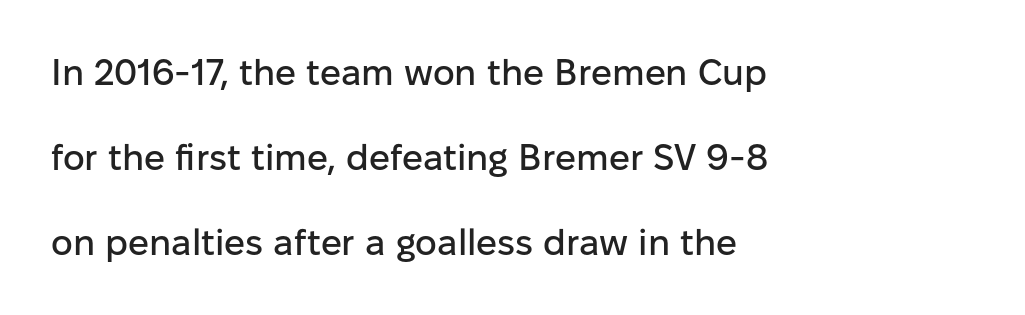
Check under the words: just untouched page. The face used here is rendered with its standard letterfit. The typesetter chose a ragged-right arrangement here. Font category for this specimen: sans-serif. Designer's note — italics off, roman on. Each letter keeps its own natural width here, so spacing adapts to shape.
